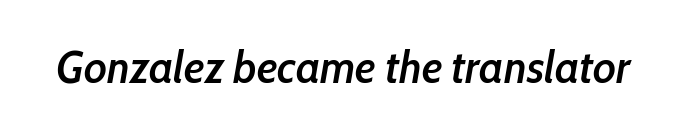
The image shows 45 px semibold, condensed type, italic (leaning right); set normal letter spacing, not underlined; low stroke contrast and a medium x-height.
